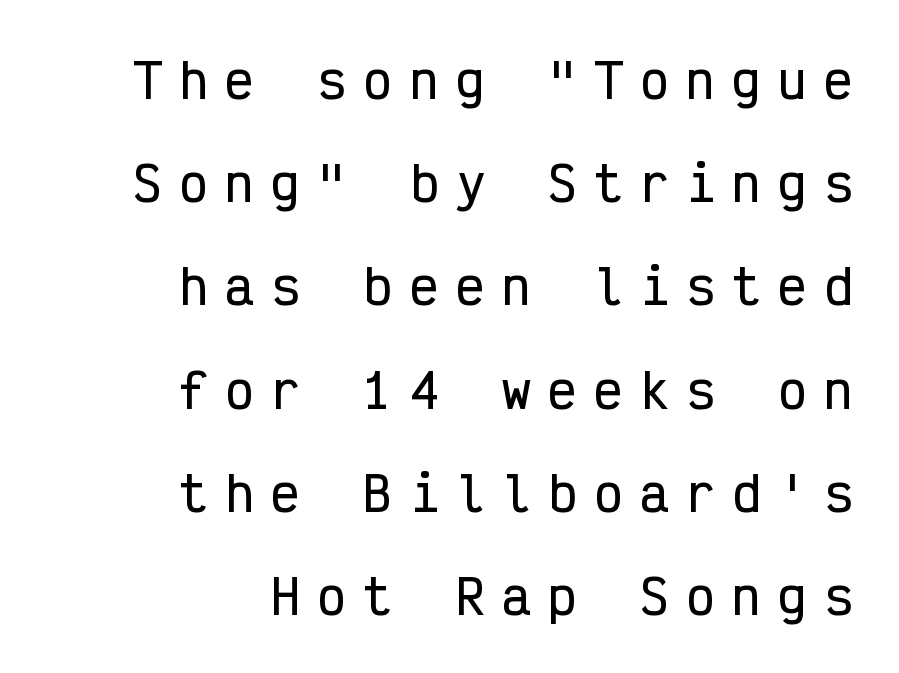
The image shows 48 px condensed sans-serif type, upright, monospaced; set right-aligned, loose line spacing (2.15x), unusually wide letter spacing (+0.36 em), not underlined; low stroke contrast and a medium x-height.
